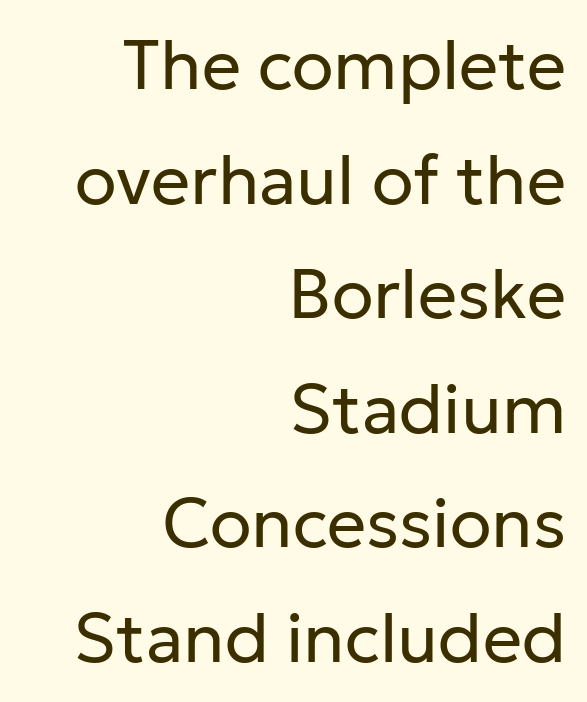
Nothing heavy about these letters — not bold at all. Tall strokes in this sample are plumb rather than angled. Only glyphs here, with clear space below each row. The rendering uses natural spacing where letterforms have individual widths. One glance says typical: line gaps are just what's usual.
